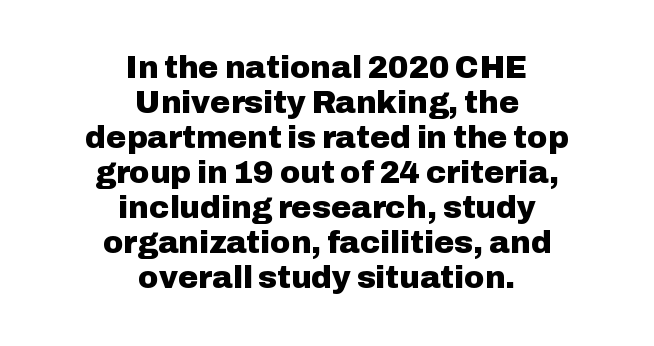
Q: Is the text bold? A: Yes.
Q: Is the text italic (slanted)? A: No, it is upright.
Q: Is the typeface a serif or a sans-serif typeface? A: Sans-serif.
Q: Is the text underlined? A: No.
Q: How is the paragraph aligned? A: Centered.
Q: Is the spacing between letters normal or unusually wide? A: Normal.
Q: Is the spacing between lines tight, normal or loose? A: Tight.
Q: Width (condensed, normal, or wide)? A: Normal.
Q: Stroke contrast? A: Low.
Q: x-height? A: Medium.
Q: Monospaced? A: No.
